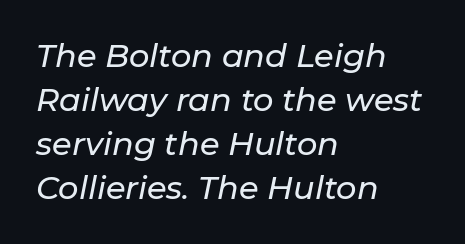
Each new line begins a customary step beneath the previous one. Check under the words: just untouched page. The text carries the slant typical of an italic or oblique font. Standard letterfit; no display-style spreading of the glyphs.
